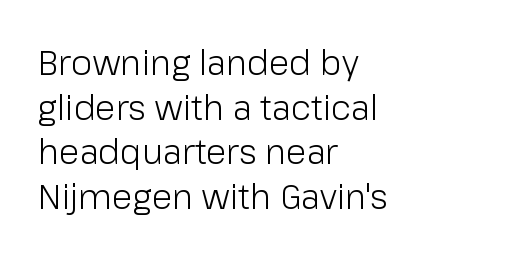
{"serif": "no", "italic": "no", "bold": "no", "weight": "light", "width": "normal", "stroke_contrast": "low", "x_height": "medium", "monospaced": "no", "underline": "no", "align": "left", "line_spacing": "normal", "line_spacing_ratio": 1.31, "letter_spacing": "normal", "letter_spacing_em": 0.0, "glyph_px": 34}
